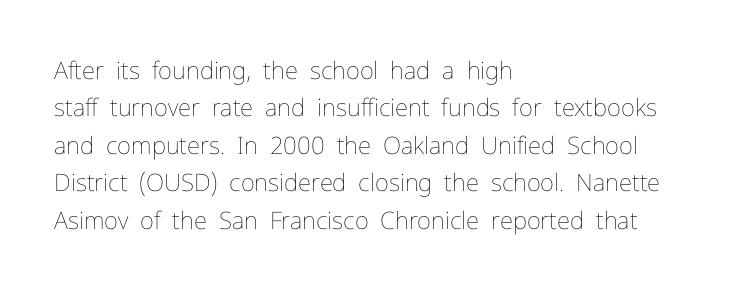
Evenly set lines give the paragraph a standard silhouette. Here the glyphs are tracked normally, forming tight word shapes. Rule under the text: the space is simply empty. Italic? Not at all — the glyphs are vertical. These glyphs show unthickened strokes, regular width or finer.
